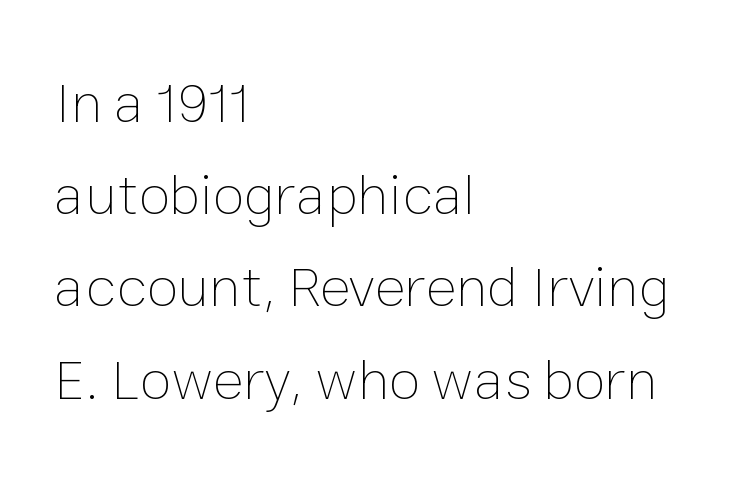
The image shows 58 px thin type, upright; set left-aligned, normal line spacing (1.59x), normal letter spacing, not underlined; low stroke contrast and a medium x-height.
